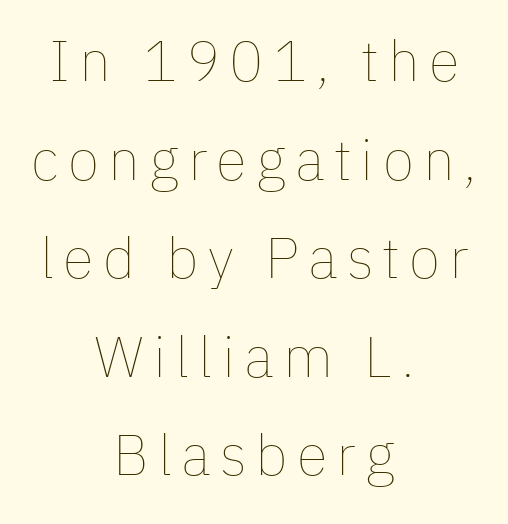
The face looks like a standard text weight, possibly lighter. The paragraph has two soft edges and a firm central axis. The letters stand upright; this is a roman face. This sample has the flowing, uneven cadence of proportional lettering. Each row of text sits above clean, open space.
